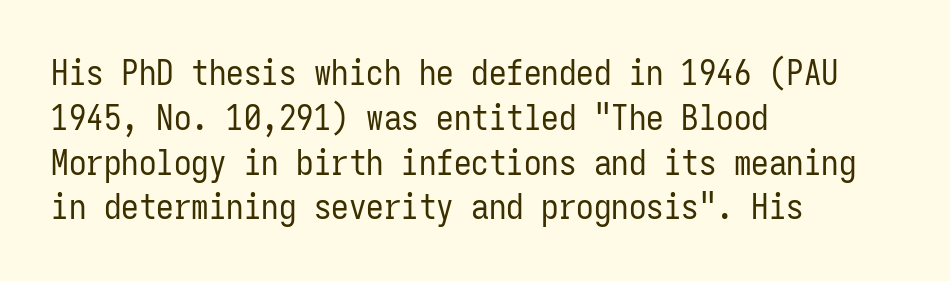
The image shows 35 px regular-weight, condensed sans-serif type, upright, monospaced; set left-aligned, normal line spacing (1.28x), normal letter spacing, not underlined; low stroke contrast and a medium x-height.
